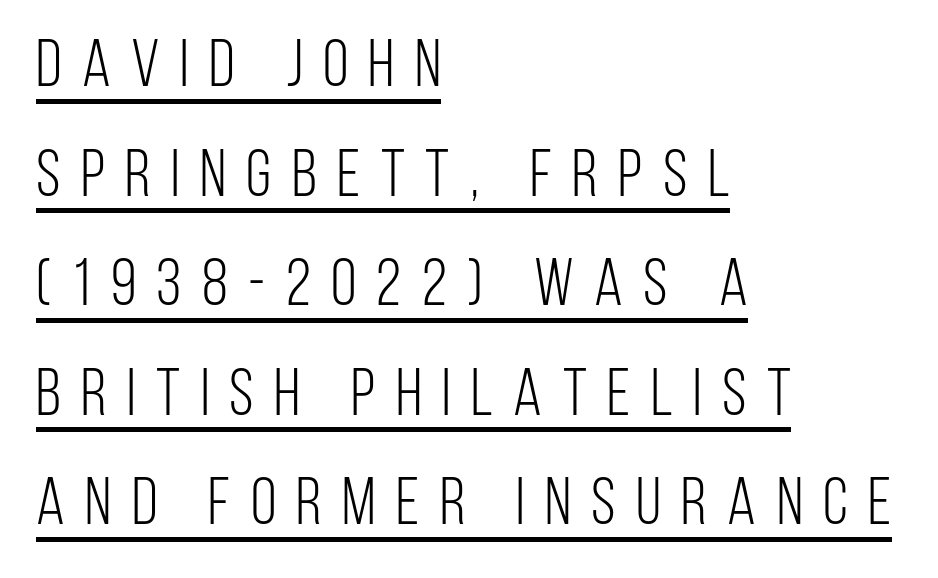
Q: Is the text bold? A: No.
Q: Is the text italic (slanted)? A: No, it is upright.
Q: Is the typeface a serif or a sans-serif typeface? A: Sans-serif.
Q: Is the text underlined? A: Yes.
Q: How is the paragraph aligned? A: Left-aligned.
Q: Is the spacing between letters normal or unusually wide? A: Unusually wide.
Q: Is the spacing between lines tight, normal or loose? A: Normal.
Q: Width (condensed, normal, or wide)? A: Condensed.
Q: Stroke contrast? A: Low.
Q: x-height? A: Large.
Q: Monospaced? A: No.
